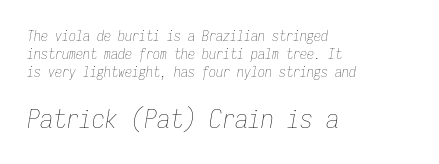
{"italic": "yes", "lean": "right", "slant_degrees": 9, "bold": "no", "underline": "no", "align": "left", "line_spacing": "normal", "line_spacing_ratio": 1.3, "letter_spacing": "normal", "letter_spacing_em": 0.0, "larger_block": "second", "size_ratio": 1.86, "glyph_px": 26}
